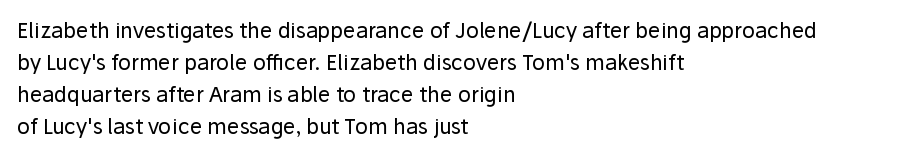
The image shows 21 px text type, upright; set left-aligned, normal line spacing (1.52x), normal letter spacing, not underlined.
